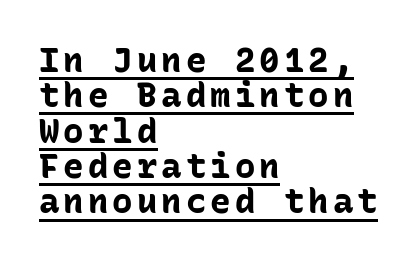
The image shows 34 px bold sans-serif type, upright, monospaced; set left-aligned, tight line spacing (1.04x), underlined; low stroke contrast and a medium x-height.
